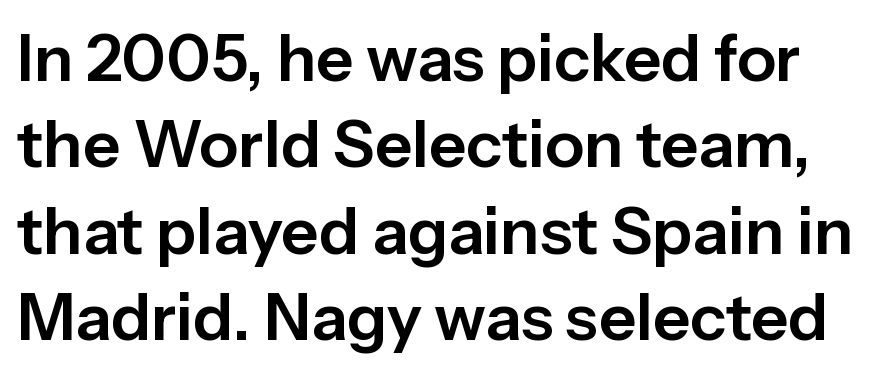
Q: Is the text italic (slanted)? A: No, it is upright.
Q: Is the typeface a serif or a sans-serif typeface? A: Sans-serif.
Q: Is the text underlined? A: No.
Q: Is the spacing between letters normal or unusually wide? A: Normal.
Q: Is the spacing between lines tight, normal or loose? A: Normal.
Q: Width (condensed, normal, or wide)? A: Normal.
Q: Stroke contrast? A: Low.
Q: x-height? A: Medium.
Q: Monospaced? A: No.
